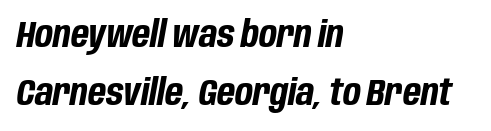
{"italic": "yes", "lean": "right", "slant_degrees": 10, "bold": "yes", "weight": "bold", "width": "condensed", "stroke_contrast": "low", "x_height": "large", "monospaced": "no", "underline": "no", "align": "left", "line_spacing": "normal", "line_spacing_ratio": 1.56, "letter_spacing": "normal", "letter_spacing_em": 0.0, "glyph_px": 37}
